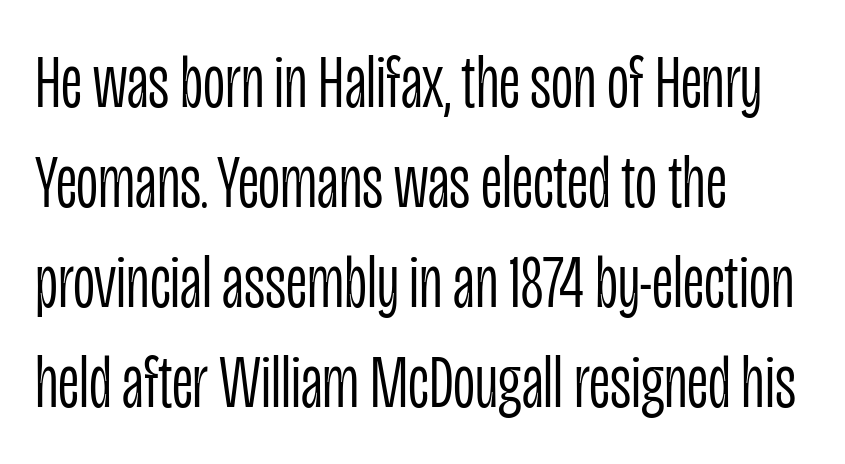
Caption: face not bold, strokes unweighted. The text was rendered using a sans face with plain stroke endings. A typesetter would call this proportional, since set widths differ per character. Italic: no, the glyphs are upright roman. The type is set solid horizontally, with unmodified tracking. Decoration check: the copy has no underline.
